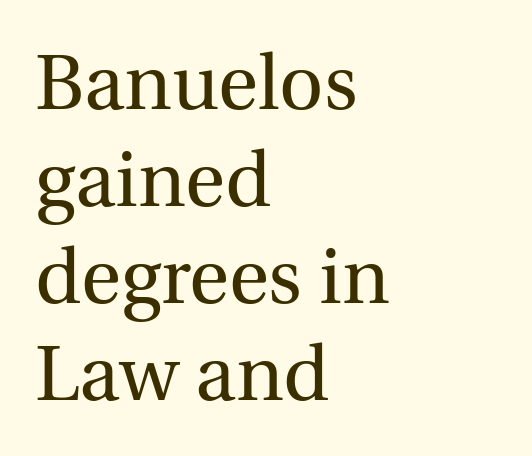
The rows are spaced the way most documents space them. Each letter keeps its own natural width here, so spacing adapts to shape. Caption: face not bold, strokes unweighted. Nothing unusual about the tracking: characters are spaced as the font intends.
